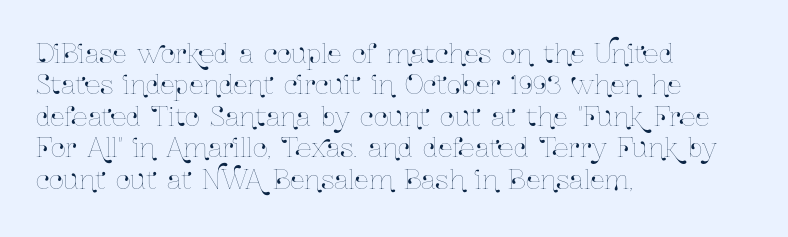
{"italic": "no", "underline": "no", "align": "left", "line_spacing_ratio": 1.21, "letter_spacing": "normal", "letter_spacing_em": 0.0, "glyph_px": 26}
